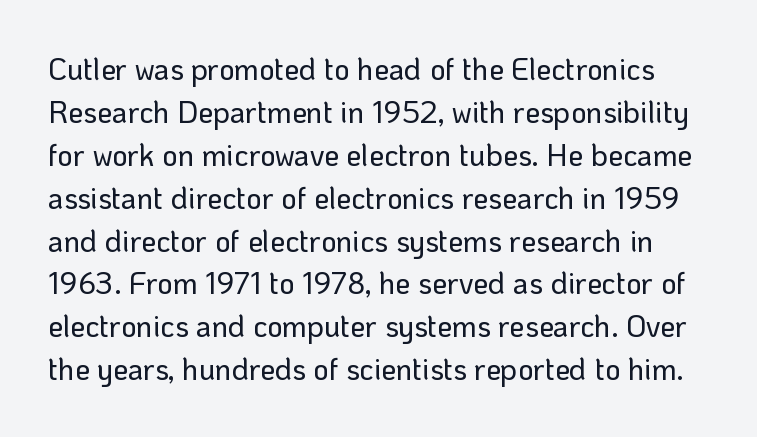
{"serif": "no", "italic": "no", "width": "normal", "stroke_contrast": "low", "x_height": "medium", "monospaced": "no", "underline": "no", "line_spacing": "normal", "line_spacing_ratio": 1.43, "letter_spacing": "normal", "letter_spacing_em": 0.0, "glyph_px": 30}
